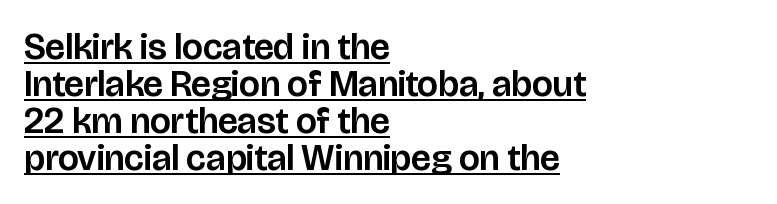
Q: Is the text italic (slanted)? A: No, it is upright.
Q: Is the typeface a serif or a sans-serif typeface? A: Sans-serif.
Q: Is the text underlined? A: Yes.
Q: How is the paragraph aligned? A: Left-aligned.
Q: Is the spacing between letters normal or unusually wide? A: Normal.
Q: Is the spacing between lines tight, normal or loose? A: Tight.
Q: Width (condensed, normal, or wide)? A: Normal.
Q: Stroke contrast? A: Low.
Q: x-height? A: Large.
Q: Monospaced? A: No.
